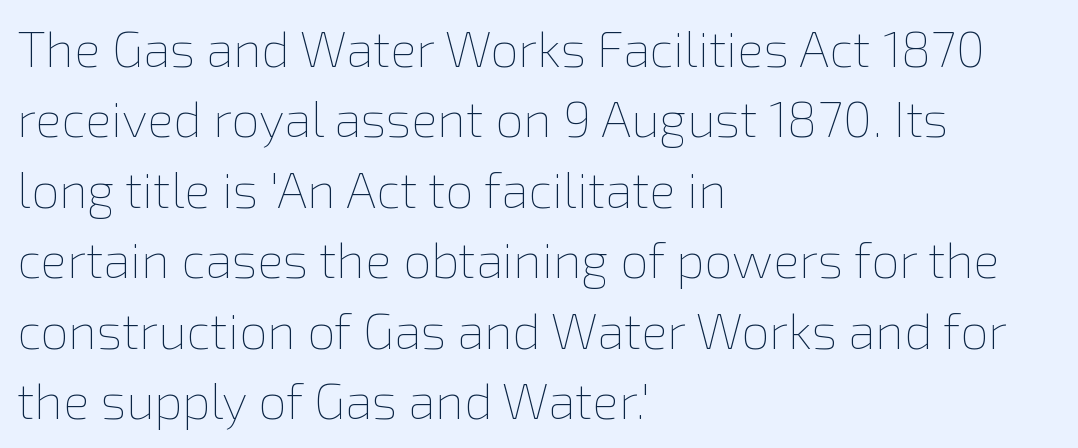
{"italic": "no", "bold": "no", "weight": "thin", "width": "normal", "x_height": "medium", "monospaced": "no", "underline": "no", "align": "left", "line_spacing": "normal", "line_spacing_ratio": 1.41, "letter_spacing": "normal", "letter_spacing_em": 0.0, "glyph_px": 50}
